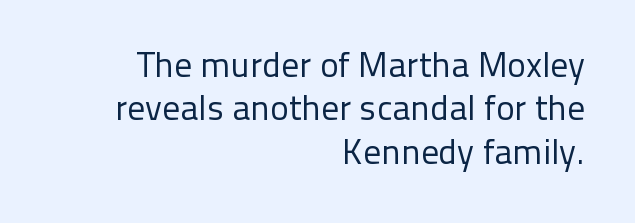
{"serif": "no", "italic": "no", "bold": "no", "weight": "regular", "width": "normal", "stroke_contrast": "low", "x_height": "medium", "monospaced": "no", "underline": "no", "align": "right", "line_spacing_ratio": 1.24, "letter_spacing": "normal", "letter_spacing_em": 0.0, "glyph_px": 35}
